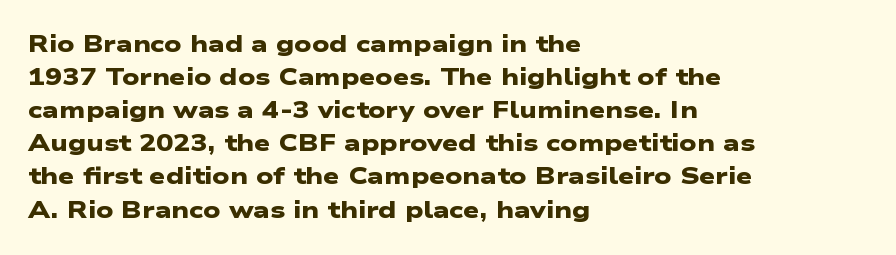
Bold? Absolutely — the strokes are thick and heavy. Descenders are the only things crossing below the line. The rows are spaced the way most documents space them. You could call the tracking neutral — neither tight nor loose.
